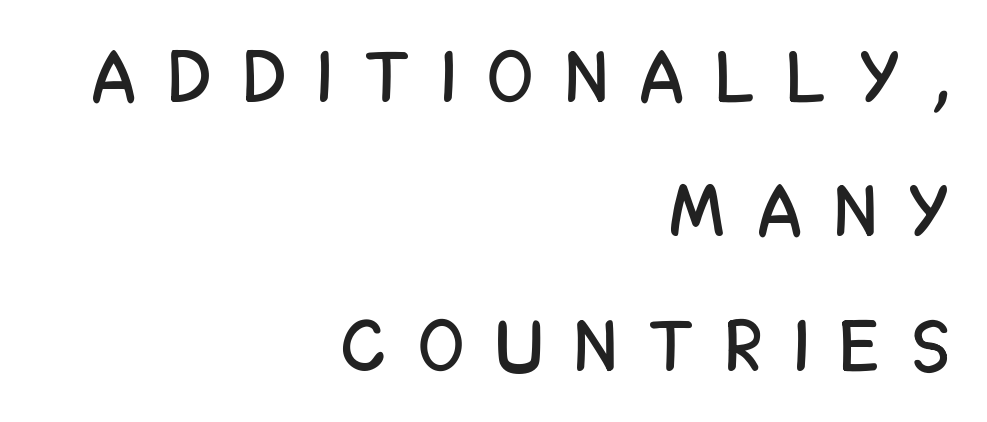
The string is rendered with underlining switched off. Posture: straight, roman, zero tilt. These lines have a slow, spaced-out rhythm from letter to letter. Line endings align vertically; line beginnings do not. Here the designer chose a conventional face with non-uniform glyph widths.
